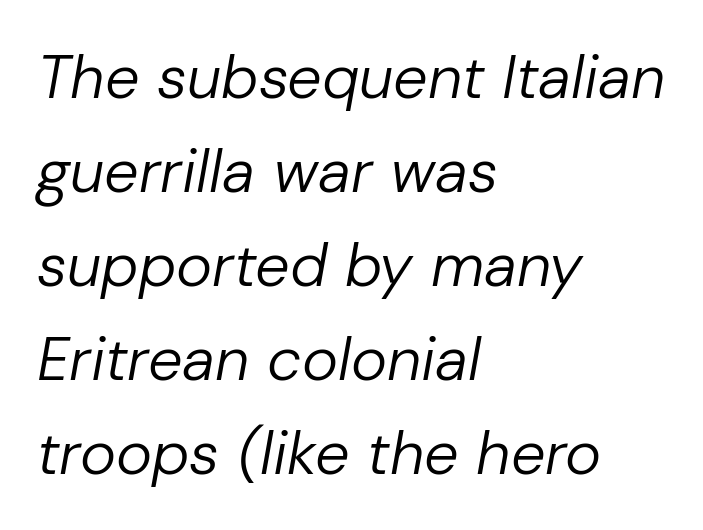
Q: Is the text bold? A: No.
Q: Is the text italic (slanted)? A: Yes, it leans right by about 10 degrees.
Q: Is the text underlined? A: No.
Q: How is the paragraph aligned? A: Left-aligned.
Q: Is the spacing between letters normal or unusually wide? A: Normal.
Q: Is the spacing between lines tight, normal or loose? A: Normal.
Q: Width (condensed, normal, or wide)? A: Normal.
Q: Stroke contrast? A: Low.
Q: x-height? A: Medium.
Q: Monospaced? A: No.
